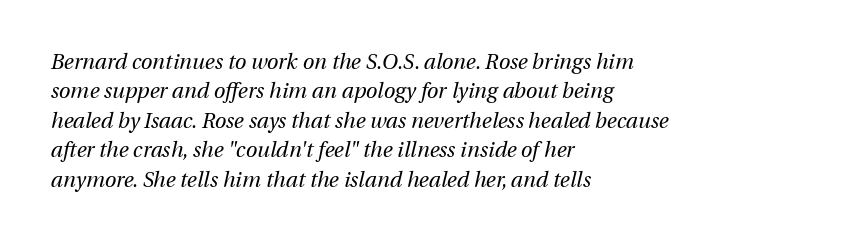
{"italic": "yes", "lean": "right", "slant_degrees": 12, "bold": "no", "underline": "no", "align": "left", "line_spacing": "normal", "line_spacing_ratio": 1.4, "letter_spacing": "normal", "letter_spacing_em": 0.0, "glyph_px": 21}
